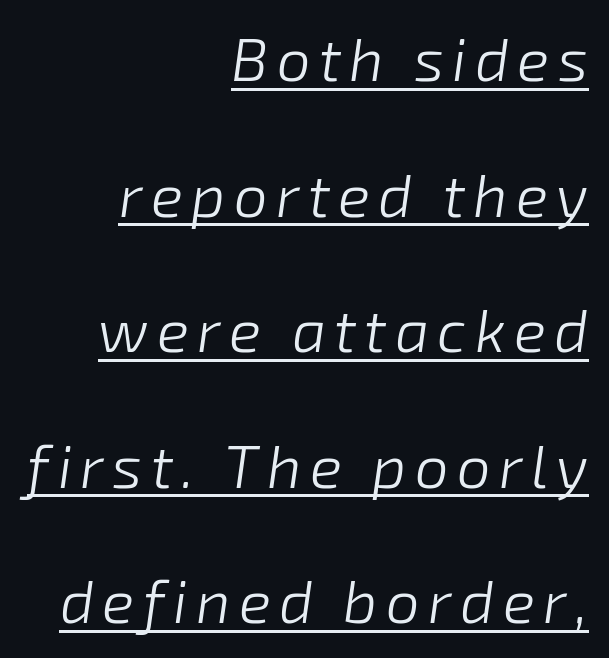
Q: Is the text bold? A: No.
Q: Is the text italic (slanted)? A: Yes, it leans right by about 8 degrees.
Q: Is the text underlined? A: Yes.
Q: How is the paragraph aligned? A: Right-aligned.
Q: Is the spacing between lines tight, normal or loose? A: Loose.
Q: Width (condensed, normal, or wide)? A: Normal.
Q: Stroke contrast? A: Low.
Q: x-height? A: Medium.
Q: Monospaced? A: No.
